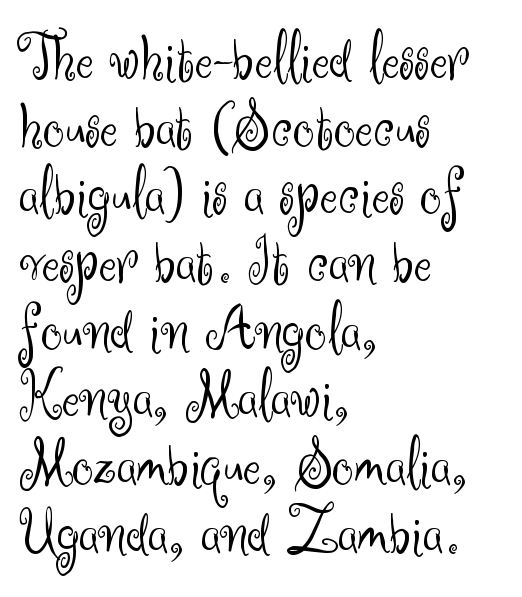
No extra ink here — the face is not bold. Proportional: the letters do not fall into vertical columns. Quick note: interline space is minimal. These lines are composed in type without serifs. This sample is left-justified, so line endings fall wherever the words run out.
